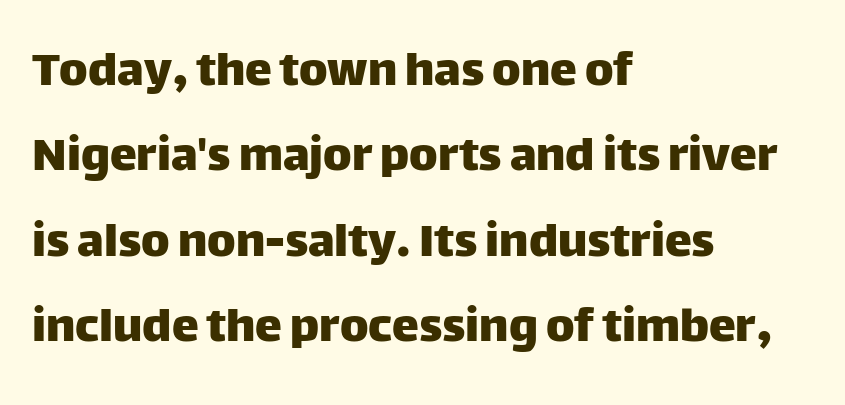
Q: Is the text italic (slanted)? A: No, it is upright.
Q: Is the typeface a serif or a sans-serif typeface? A: Sans-serif.
Q: Is the text underlined? A: No.
Q: How is the paragraph aligned? A: Left-aligned.
Q: Is the spacing between letters normal or unusually wide? A: Normal.
Q: Is the spacing between lines tight, normal or loose? A: Normal.
Q: Width (condensed, normal, or wide)? A: Normal.
Q: Stroke contrast? A: Low.
Q: x-height? A: Large.
Q: Monospaced? A: No.
